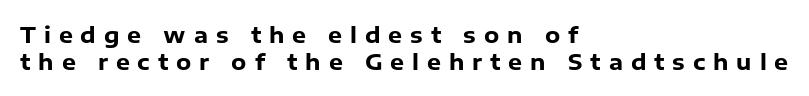
The image shows 22 px bold type, upright; set left-aligned, normal line spacing (1.25x), unusually wide letter spacing (+0.36 em), not underlined.
